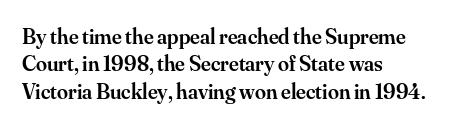
Q: Is the text bold? A: Semi-bold.
Q: Is the text italic (slanted)? A: No, it is upright.
Q: Is the text underlined? A: No.
Q: How is the paragraph aligned? A: Left-aligned.
Q: Is the spacing between letters normal or unusually wide? A: Normal.
